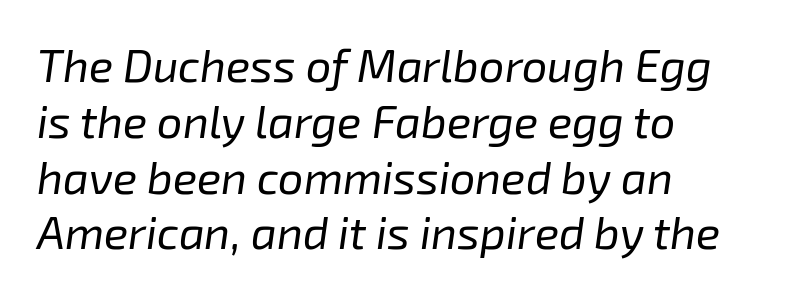
Stroke thickness stays within the range of a standard reading face or lighter. The tracking reads as untouched default to a designer's eye. It's the slanting kind of type. The ragged edge is on the right, which tells us the setting is flush left. The space beneath each line is pristine and unruled.
